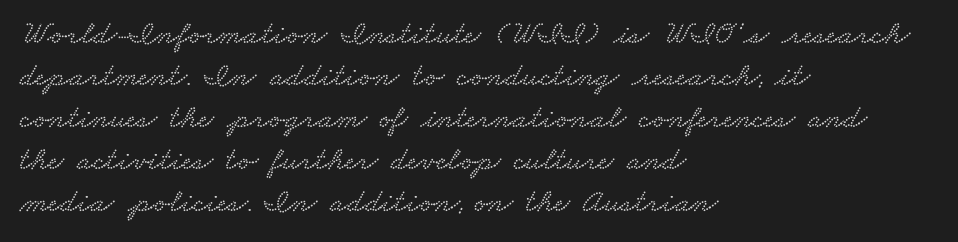
Q: Is the typeface a serif or a sans-serif typeface? A: Serif.
Q: Is the text underlined? A: No.
Q: How is the paragraph aligned? A: Left-aligned.
Q: Is the spacing between letters normal or unusually wide? A: Normal.
Q: Is the spacing between lines tight, normal or loose? A: Normal.
Q: Width (condensed, normal, or wide)? A: Wide.
Q: Stroke contrast? A: Low.
Q: x-height? A: Small.
Q: Monospaced? A: No.
